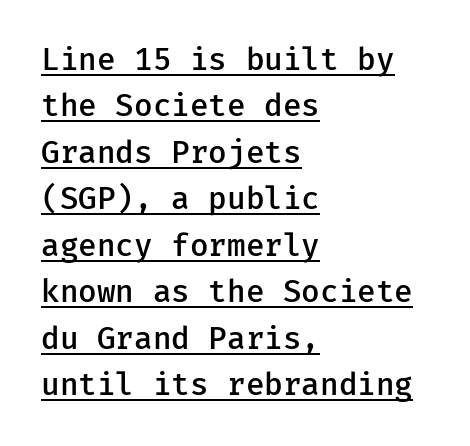
Q: Is the text bold? A: Semi-bold.
Q: Is the text italic (slanted)? A: No, it is upright.
Q: Is the typeface a serif or a sans-serif typeface? A: Sans-serif.
Q: Is the text underlined? A: Yes.
Q: How is the paragraph aligned? A: Left-aligned.
Q: Is the spacing between letters normal or unusually wide? A: Normal.
Q: Is the spacing between lines tight, normal or loose? A: Normal.
Q: Width (condensed, normal, or wide)? A: Normal.
Q: Stroke contrast? A: Low.
Q: x-height? A: Medium.
